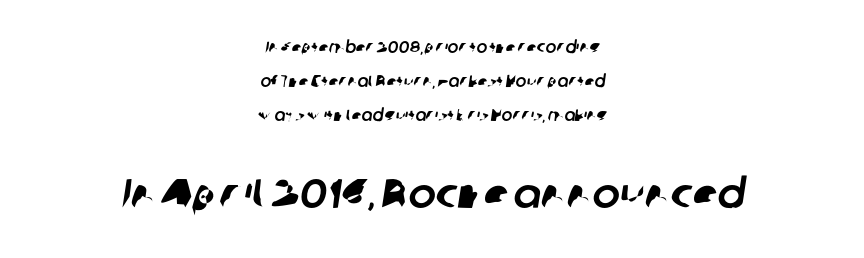
Type without underlining. A centered setting, common on invitations and titles, is used for this passage. Compared with typical paragraphs, the rows here are farther apart. Bigger letters appear in the bottom chunk; the top chunk is reduced.
